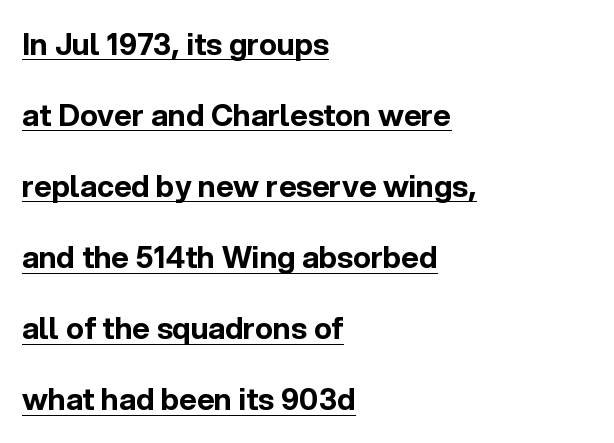
The image shows 30 px bold sans-serif type, upright; set left-aligned, loose line spacing (2.37x), normal letter spacing, underlined; a medium x-height.
